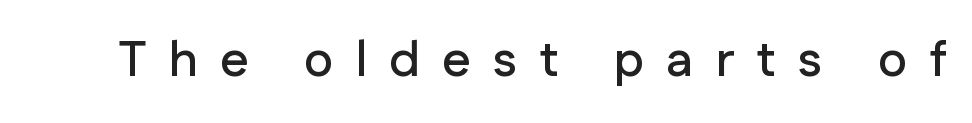
Is this a fixed-width face? No — the glyphs have proportional, varying widths. Any mark beneath the type? The region is blank. Words appear elongated and porous because spacing is wide. The type sits square on the baseline with zero lean.
